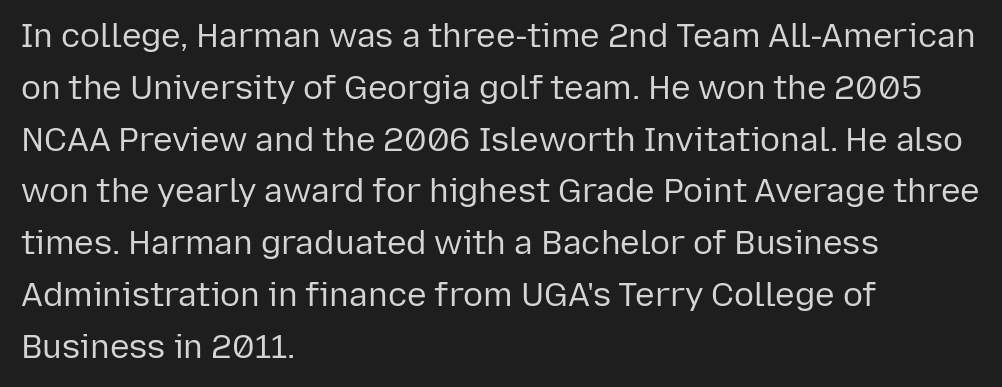
The image shows 33 px regular-weight sans-serif type, upright; set left-aligned, normal line spacing (1.57x), normal letter spacing, not underlined; low stroke contrast and a medium x-height.
